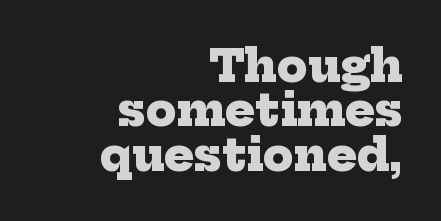
If you measured baseline to baseline, you'd find a short distance. Any mark beneath the type? The region is blank. The gaps between neighbouring characters are ordinary and unremarkable. Is the block centered? No — it sits flush against the right margin. The letters advance in unequal steps, a hallmark of proportional type.
